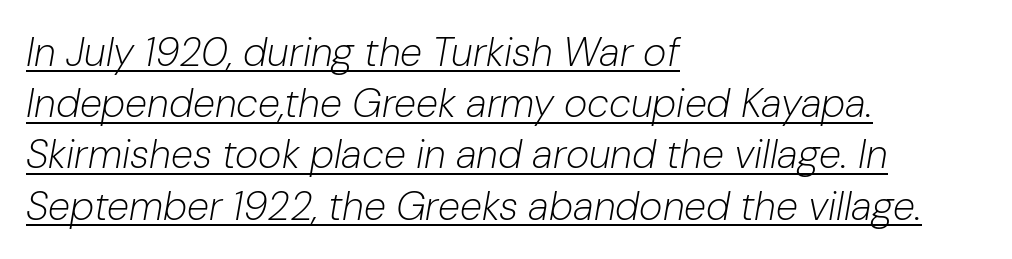
Q: Is the text bold? A: No.
Q: Is the text italic (slanted)? A: Yes, it leans right by about 10 degrees.
Q: Is the text underlined? A: Yes.
Q: How is the paragraph aligned? A: Left-aligned.
Q: Is the spacing between letters normal or unusually wide? A: Normal.
Q: Is the spacing between lines tight, normal or loose? A: Normal.
Q: Width (condensed, normal, or wide)? A: Normal.
Q: Stroke contrast? A: Low.
Q: x-height? A: Medium.
Q: Monospaced? A: No.
